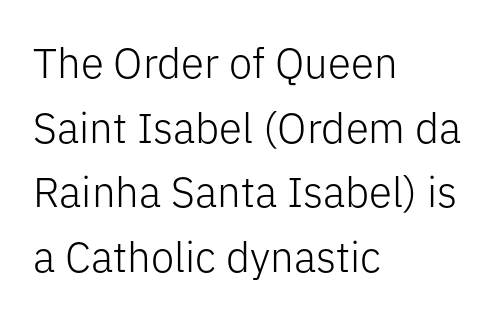
Each letter keeps its own natural width here, so spacing adapts to shape. This is not heavy type; no bold has been used. One-word summary of the alignment: left. The gaps between neighbouring characters are ordinary and unremarkable.
